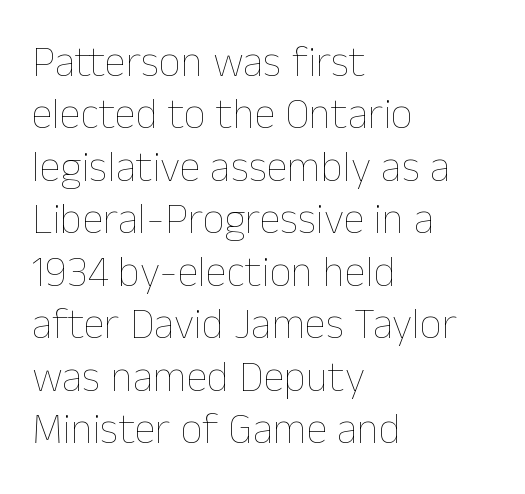
Q: Is the text bold? A: No.
Q: Is the text italic (slanted)? A: No, it is upright.
Q: Is the text underlined? A: No.
Q: How is the paragraph aligned? A: Left-aligned.
Q: Is the spacing between letters normal or unusually wide? A: Normal.
Q: Width (condensed, normal, or wide)? A: Normal.
Q: Stroke contrast? A: Low.
Q: x-height? A: Medium.
Q: Monospaced? A: No.
